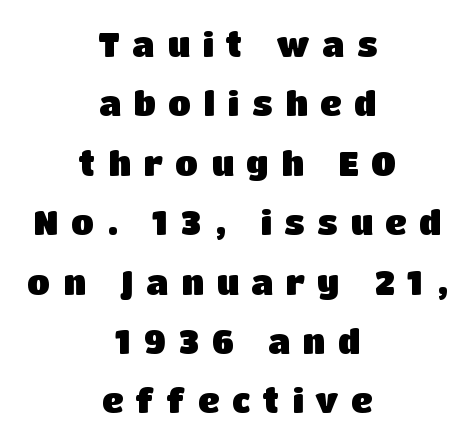
{"serif": "no", "italic": "no", "bold": "yes", "weight": "heavy", "width": "normal", "stroke_contrast": "low", "x_height": "large", "monospaced": "no", "underline": "no", "align": "center", "line_spacing_ratio": 1.8, "letter_spacing": "wide", "letter_spacing_em": 0.38, "glyph_px": 33}
